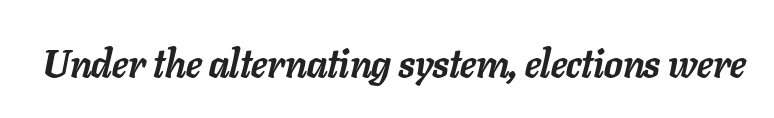
Has an underline been added? It has not. Emphasis by weight is at full strength: bold. The axis of the letterforms is tilted away from vertical. Between one letter and the next there's only the usual sliver of space. Each letter keeps its own natural width here, so spacing adapts to shape.
